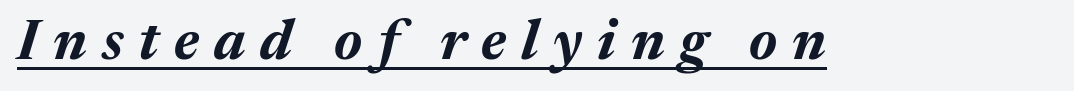
Q: Is the text bold? A: Yes.
Q: Is the text italic (slanted)? A: Yes, it leans right by about 17 degrees.
Q: Is the text underlined? A: Yes.
Q: Is the spacing between letters normal or unusually wide? A: Unusually wide.
Q: Width (condensed, normal, or wide)? A: Normal.
Q: Stroke contrast? A: Medium.
Q: x-height? A: Medium.
Q: Monospaced? A: No.
